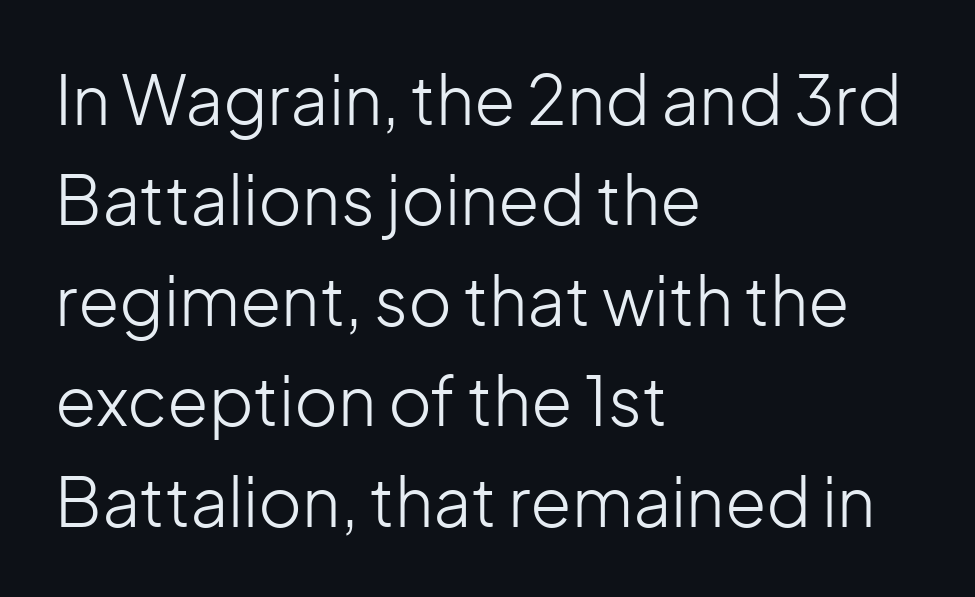
{"serif": "no", "italic": "no", "bold": "no", "weight": "light", "width": "normal", "stroke_contrast": "low", "x_height": "medium", "monospaced": "no", "underline": "no", "align": "left", "line_spacing": "normal", "line_spacing_ratio": 1.5, "letter_spacing": "normal", "letter_spacing_em": 0.0, "glyph_px": 67}
